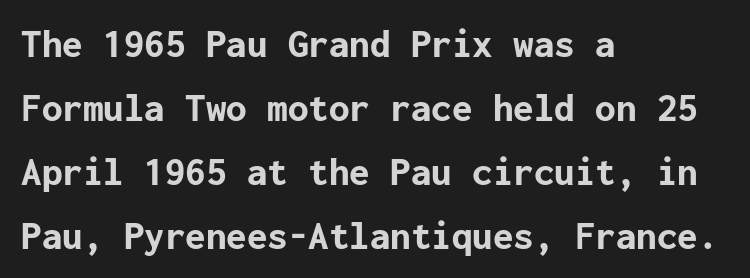
Standard letterfit; no display-style spreading of the glyphs. Style check: upright. These lines are set flush left with a ragged right edge. The area under the type is left untouched. The glyphs in this specimen are sans serif.
